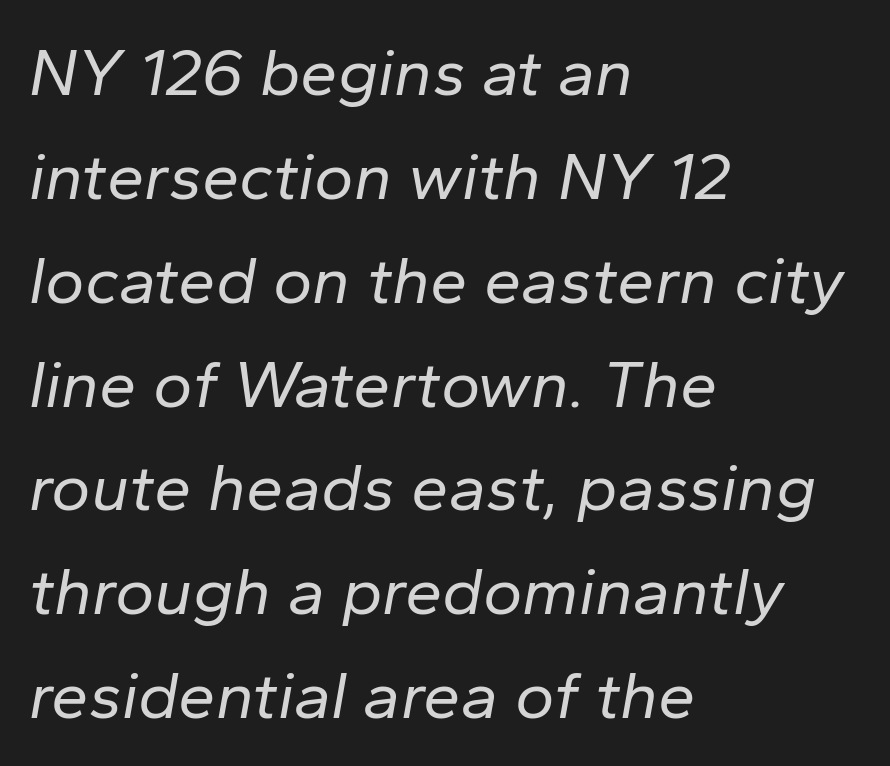
{"italic": "yes", "lean": "right", "slant_degrees": 10, "bold": "no", "weight": "regular", "width": "normal", "stroke_contrast": "low", "x_height": "medium", "monospaced": "no", "underline": "no", "align": "left", "line_spacing": "normal", "line_spacing_ratio": 1.55, "letter_spacing": "normal", "letter_spacing_em": 0.0, "glyph_px": 67}
